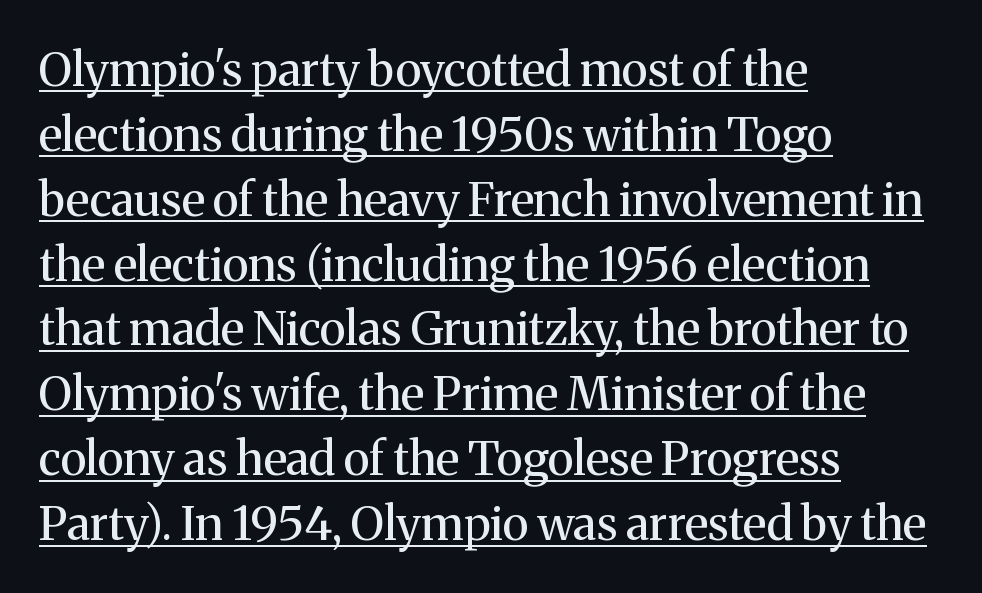
Q: Is the text bold? A: No.
Q: Is the text italic (slanted)? A: No, it is upright.
Q: Is the typeface a serif or a sans-serif typeface? A: Serif.
Q: Is the text underlined? A: Yes.
Q: How is the paragraph aligned? A: Left-aligned.
Q: Is the spacing between letters normal or unusually wide? A: Normal.
Q: Is the spacing between lines tight, normal or loose? A: Normal.
Q: Width (condensed, normal, or wide)? A: Normal.
Q: Stroke contrast? A: Medium.
Q: x-height? A: Medium.
Q: Monospaced? A: No.
